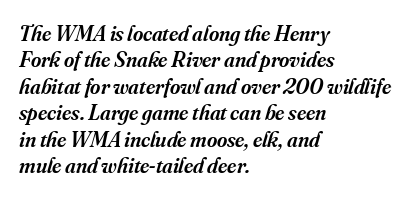
The image shows 22 px text type, italic (leaning right); set left-aligned, line spacing 1.2x, normal letter spacing, not underlined.
